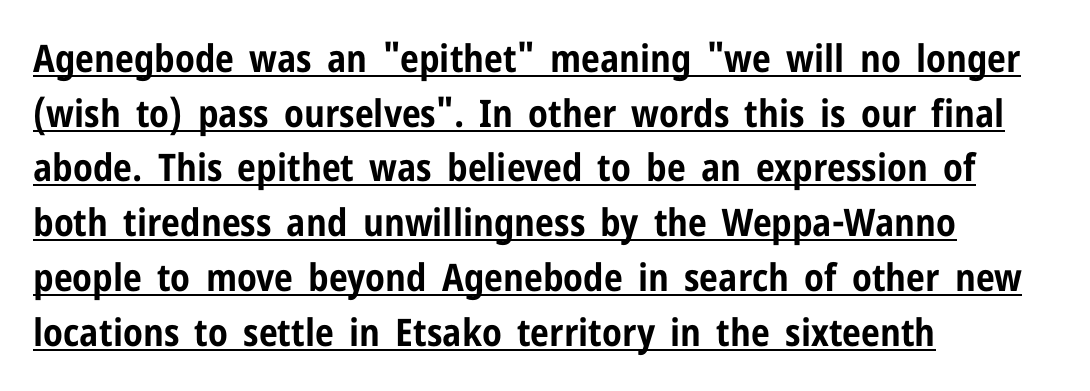
The image shows 38 px bold, condensed sans-serif type, upright; set left-aligned, normal line spacing (1.44x), normal letter spacing, underlined; low stroke contrast and a medium x-height.
